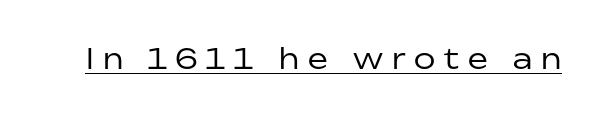
The image shows 28 px regular-weight sans-serif type, upright; set unusually wide letter spacing (+0.32 em), underlined; low stroke contrast and a medium x-height.
